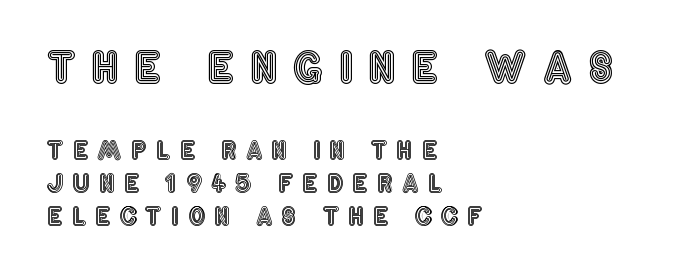
The image shows 42 px condensed type, upright; set left-aligned, normal line spacing (1.38x), unusually wide letter spacing (+0.39 em), not underlined; the first (top) block is 1.75x larger; a large x-height.
